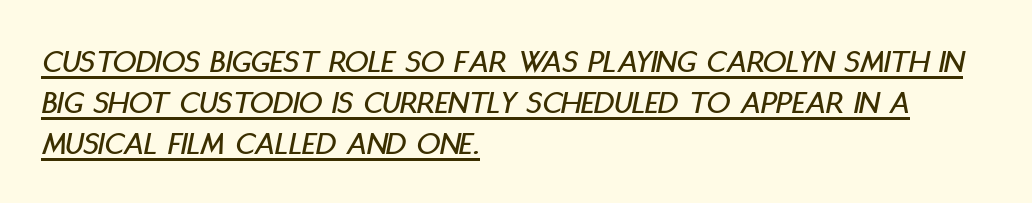
The image shows 33 px condensed type, italic (leaning right); set left-aligned, normal line spacing (1.25x), normal letter spacing, underlined; low stroke contrast and a large x-height.
